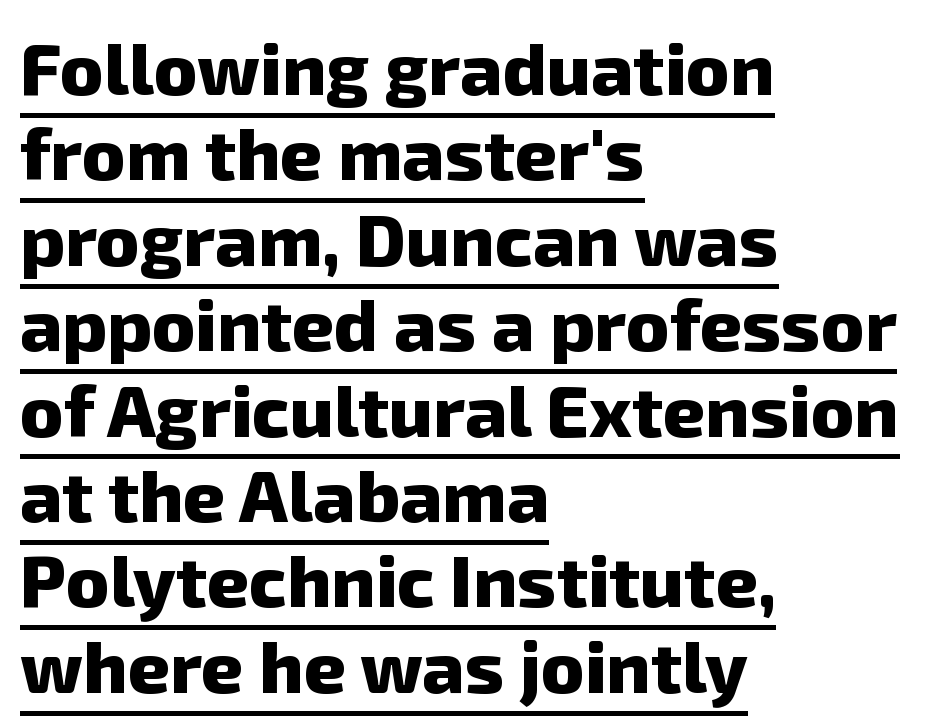
Q: Is the text bold? A: Yes.
Q: Is the typeface a serif or a sans-serif typeface? A: Sans-serif.
Q: Is the text underlined? A: Yes.
Q: How is the paragraph aligned? A: Left-aligned.
Q: Is the spacing between letters normal or unusually wide? A: Normal.
Q: Width (condensed, normal, or wide)? A: Normal.
Q: Stroke contrast? A: Low.
Q: x-height? A: Medium.
Q: Monospaced? A: No.
